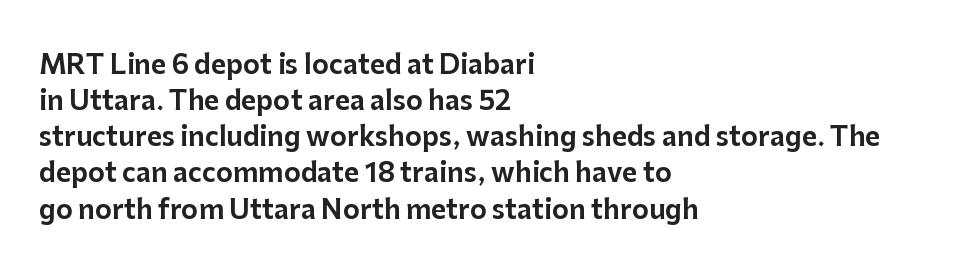
A typesetter would mark this as roman, not italic. Every row of glyphs begins at an identical x-position on the left. Descenders are the only things crossing below the line. Horizontal bands of white between lines are of average thickness.
